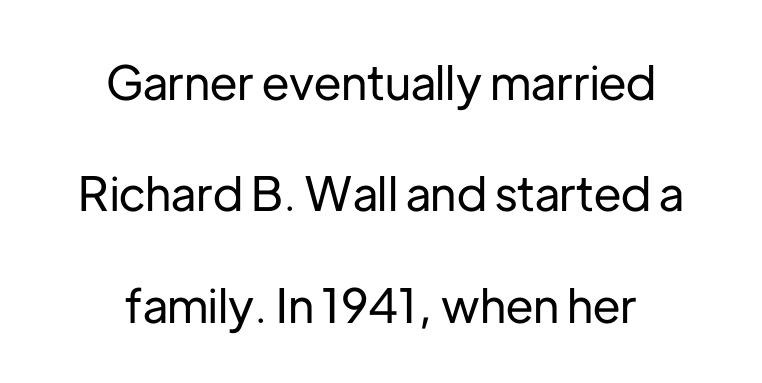
{"serif": "no", "italic": "no", "width": "normal", "stroke_contrast": "low", "x_height": "medium", "monospaced": "no", "underline": "no", "align": "center", "line_spacing": "loose", "line_spacing_ratio": 2.37, "letter_spacing": "normal", "letter_spacing_em": 0.0, "glyph_px": 47}
